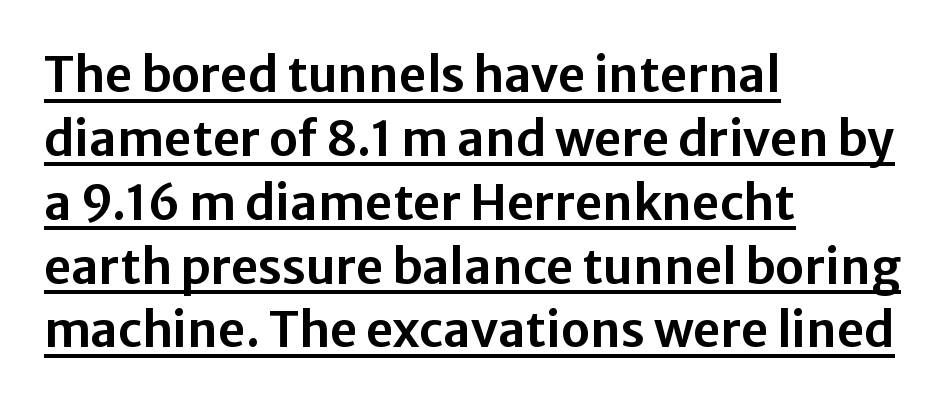
The image shows 48 px sans-serif type, upright; set left-aligned, normal line spacing (1.33x), normal letter spacing, underlined; low stroke contrast and a medium x-height.
